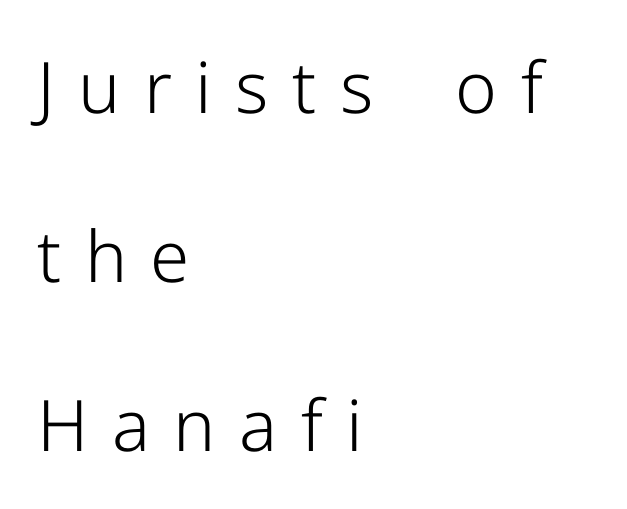
Heaviness? Minimal to ordinary, like unemphasized prose. Is this a fixed-width face? No — the glyphs have proportional, varying widths. Underline: absent. No italicization has been applied; the sample stays upright.
